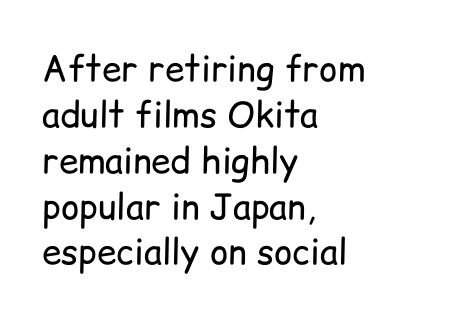
Q: Is the text bold? A: No.
Q: Is the text italic (slanted)? A: No, it is upright.
Q: Is the typeface a serif or a sans-serif typeface? A: Sans-serif.
Q: Is the text underlined? A: No.
Q: How is the paragraph aligned? A: Left-aligned.
Q: Is the spacing between letters normal or unusually wide? A: Normal.
Q: Is the spacing between lines tight, normal or loose? A: Normal.
Q: Width (condensed, normal, or wide)? A: Normal.
Q: Stroke contrast? A: Low.
Q: x-height? A: Medium.
Q: Monospaced? A: No.
